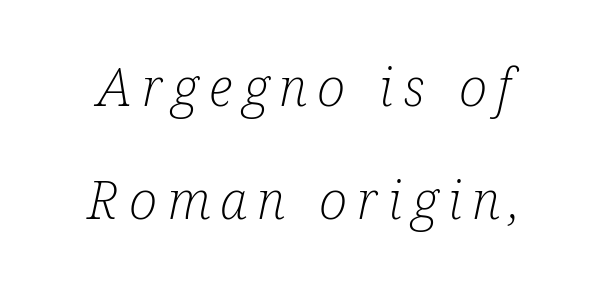
{"serif": "yes", "italic": "yes", "lean": "right", "slant_degrees": 12, "bold": "no", "weight": "light", "width": "condensed", "stroke_contrast": "low", "x_height": "medium", "monospaced": "no", "underline": "no", "line_spacing": "loose", "line_spacing_ratio": 2.13, "glyph_px": 53}
